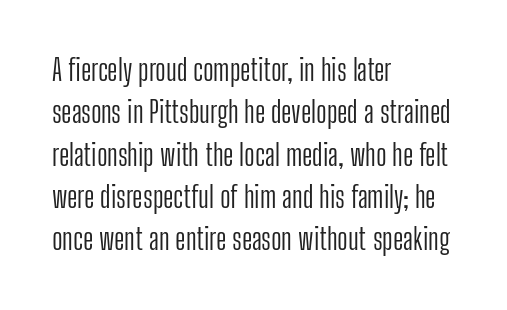
{"serif": "no", "italic": "no", "bold": "no", "weight": "light", "width": "condensed", "stroke_contrast": "low", "x_height": "medium", "monospaced": "no", "underline": "no", "align": "left", "line_spacing": "normal", "line_spacing_ratio": 1.46, "letter_spacing": "normal", "letter_spacing_em": 0.0, "glyph_px": 29}
